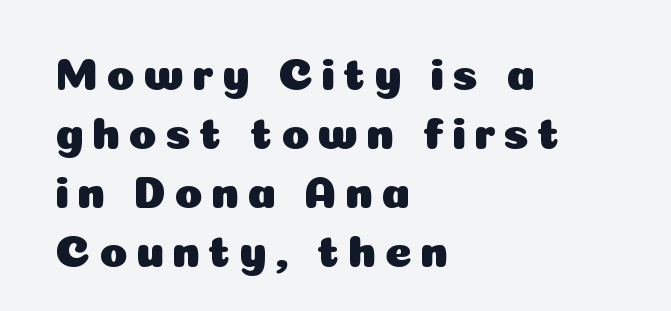
{"serif": "no", "italic": "no", "width": "normal", "stroke_contrast": "low", "x_height": "medium", "monospaced": "no", "underline": "no", "align": "left", "line_spacing": "normal", "line_spacing_ratio": 1.28, "glyph_px": 46}
